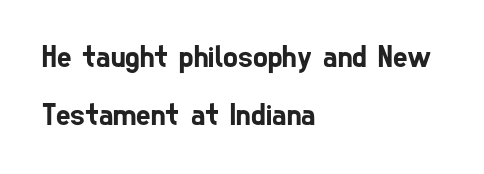
The image shows 31 px condensed sans-serif type; set left-aligned, line spacing 1.87x, normal letter spacing, not underlined; low stroke contrast and a medium x-height.
